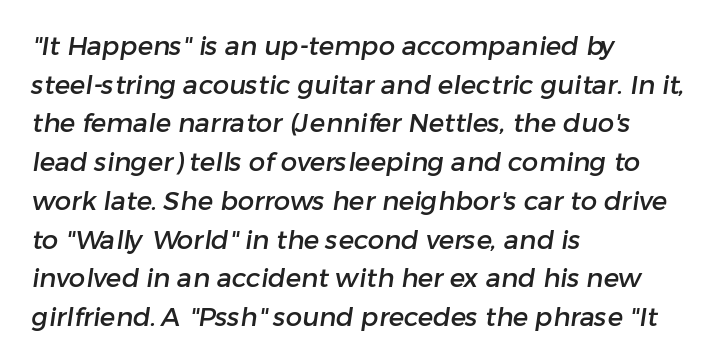
The gap between lines stays unmarked. A typesetter would call this zero additional tracking. A student would call this left alignment; a typographer would say flush left, rag right. A typesetter would call this leading conventional body-copy spacing.
